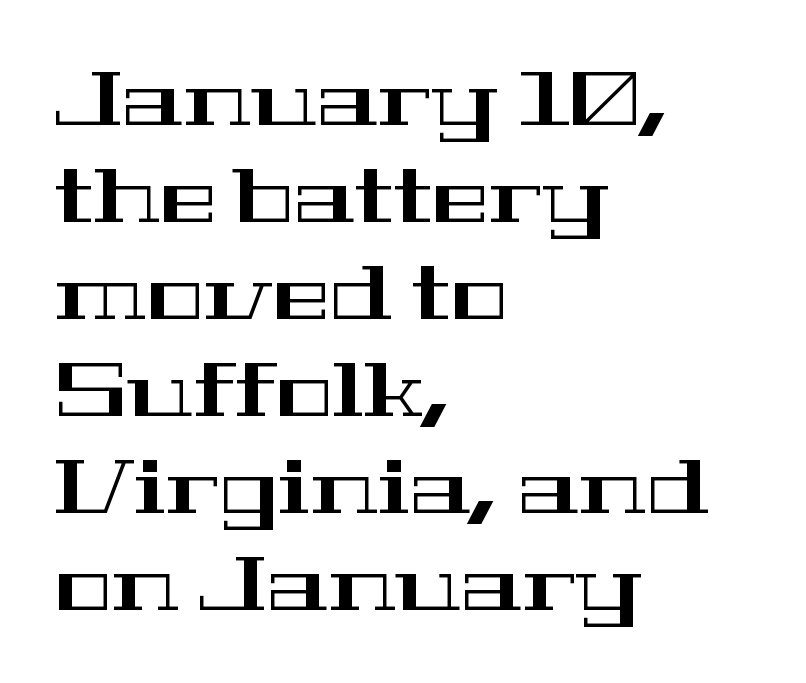
Line starts are locked; line ends wander. Vertically, the passage feels balanced, rows spaced as you'd expect. Every stem runs plumb, perpendicular to the baseline. Looks like regular typesetting: each glyph gets only the width it needs. Between one letter and the next there's only the usual sliver of space. The area under the type is left untouched.
